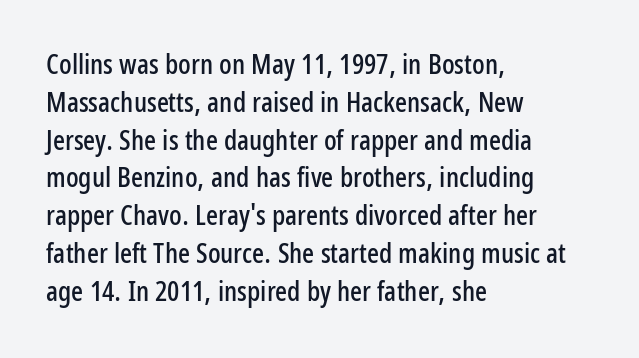
Q: Is the text italic (slanted)? A: No, it is upright.
Q: Is the typeface a serif or a sans-serif typeface? A: Sans-serif.
Q: Is the text underlined? A: No.
Q: How is the paragraph aligned? A: Left-aligned.
Q: Is the spacing between letters normal or unusually wide? A: Normal.
Q: Is the spacing between lines tight, normal or loose? A: Normal.
Q: Width (condensed, normal, or wide)? A: Condensed.
Q: Stroke contrast? A: Low.
Q: x-height? A: Medium.
Q: Monospaced? A: No.
